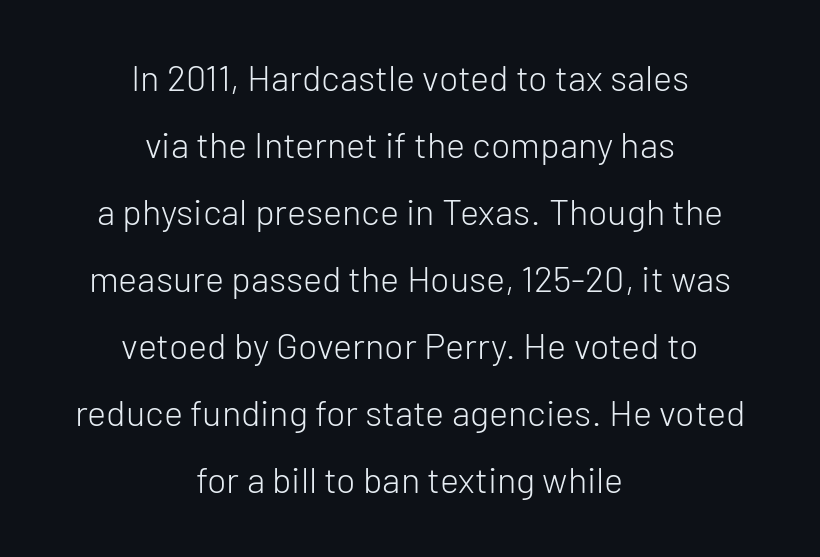
{"serif": "no", "italic": "no", "bold": "no", "weight": "light", "width": "normal", "stroke_contrast": "low", "x_height": "medium", "monospaced": "no", "underline": "no", "align": "center", "line_spacing_ratio": 1.86, "letter_spacing": "normal", "letter_spacing_em": 0.0, "glyph_px": 36}
